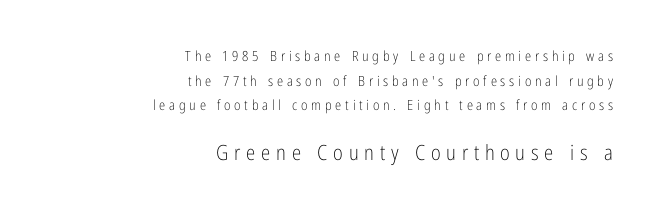
The image shows 21 px text type, upright; set right-aligned, line spacing 1.76x, unusually wide letter spacing (+0.27 em), not underlined; the second (bottom) block is 1.5x larger.
